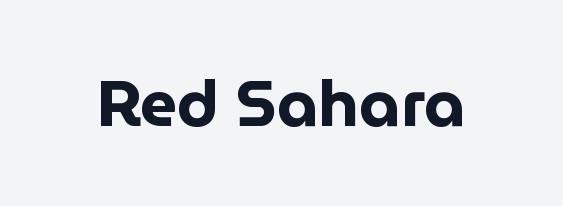
The image shows 65 px bold sans-serif type, upright; set normal letter spacing, not underlined; low stroke contrast and a medium x-height.
